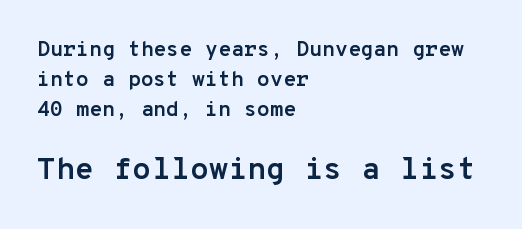
Letters rest on an invisible, unmarked baseline. These lines carry a lot of weight — the face is fully bold. The face used here is monospaced, like something from a code editor. You could call the tracking neutral — neither tight nor loose.
